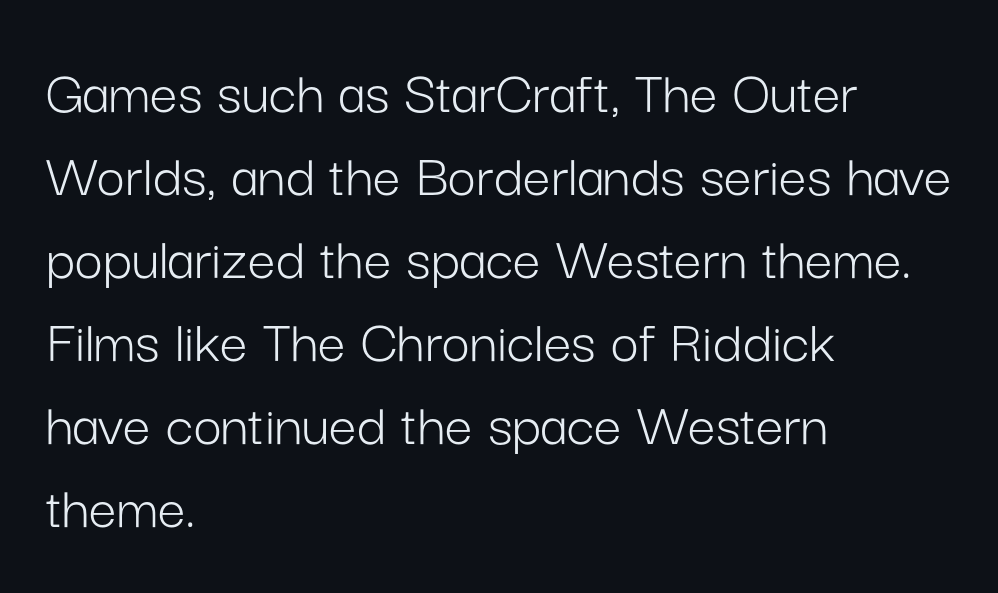
The image shows 62 px light sans-serif type, upright; set left-aligned, normal line spacing (1.34x), normal letter spacing, not underlined; low stroke contrast and a medium x-height.
